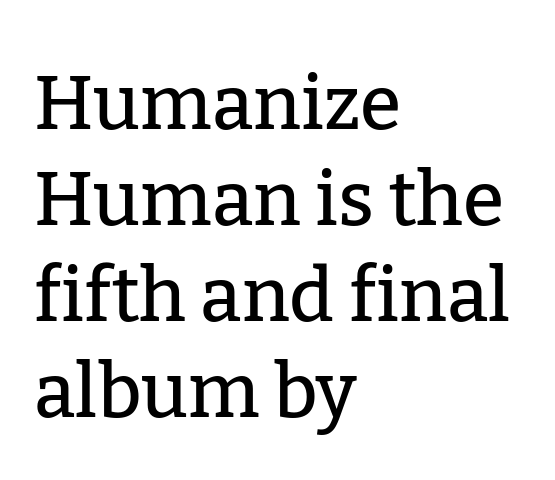
Q: Is the text italic (slanted)? A: No, it is upright.
Q: Is the typeface a serif or a sans-serif typeface? A: Serif.
Q: Is the text underlined? A: No.
Q: How is the paragraph aligned? A: Left-aligned.
Q: Is the spacing between letters normal or unusually wide? A: Normal.
Q: Is the spacing between lines tight, normal or loose? A: Normal.
Q: Width (condensed, normal, or wide)? A: Normal.
Q: Stroke contrast? A: Low.
Q: x-height? A: Medium.
Q: Monospaced? A: No.
